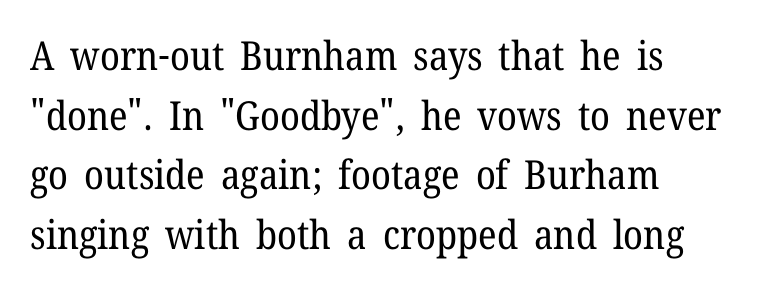
Q: Is the text bold? A: No.
Q: Is the text italic (slanted)? A: No, it is upright.
Q: Is the typeface a serif or a sans-serif typeface? A: Serif.
Q: Is the text underlined? A: No.
Q: How is the paragraph aligned? A: Left-aligned.
Q: Is the spacing between letters normal or unusually wide? A: Normal.
Q: Is the spacing between lines tight, normal or loose? A: Normal.
Q: Width (condensed, normal, or wide)? A: Normal.
Q: Stroke contrast? A: Low.
Q: x-height? A: Medium.
Q: Monospaced? A: No.
